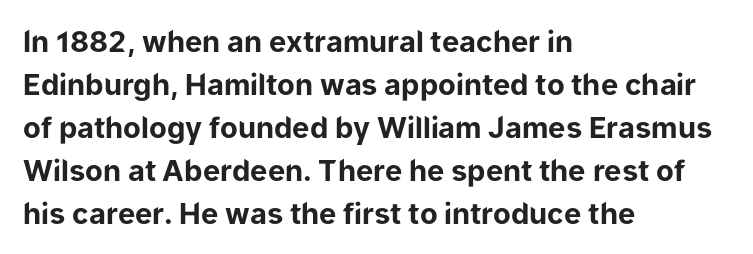
{"serif": "no", "italic": "no", "bold": "yes", "weight": "bold", "width": "normal", "stroke_contrast": "low", "x_height": "medium", "monospaced": "no", "underline": "no", "align": "left", "line_spacing": "normal", "line_spacing_ratio": 1.48, "letter_spacing": "normal", "letter_spacing_em": 0.0, "glyph_px": 29}
